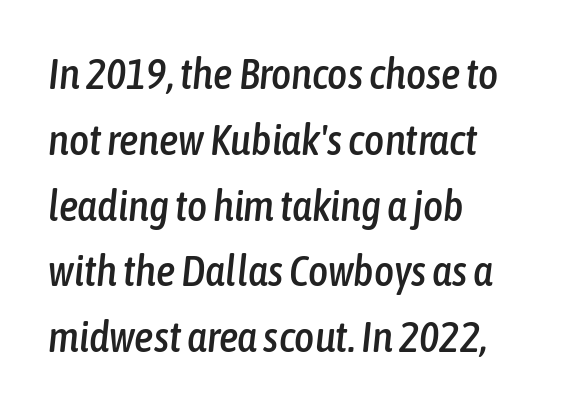
The image shows 43 px condensed type, italic (leaning right); set left-aligned, normal line spacing (1.53x), normal letter spacing, not underlined; low stroke contrast and a medium x-height.
